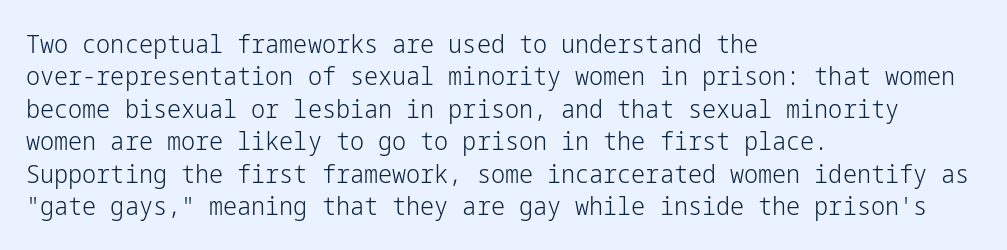
{"italic": "no", "bold": "no", "underline": "no", "align": "left", "line_spacing": "normal", "line_spacing_ratio": 1.3, "letter_spacing": "normal", "letter_spacing_em": 0.0, "glyph_px": 25}
